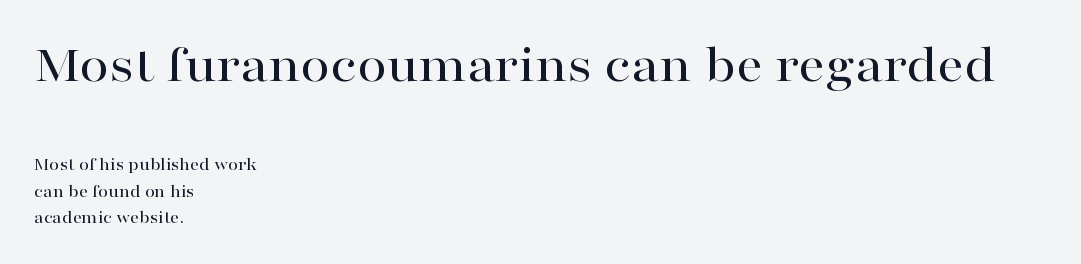
The image shows 53 px wide serif type, upright; set left-aligned, normal line spacing (1.47x), normal letter spacing, not underlined; the first (top) block is 2.94x larger; high stroke contrast and a medium x-height.
